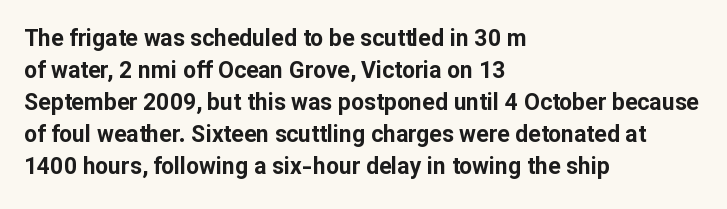
The image shows 23 px bold type, upright; set left-aligned, normal line spacing (1.39x), normal letter spacing, not underlined.
